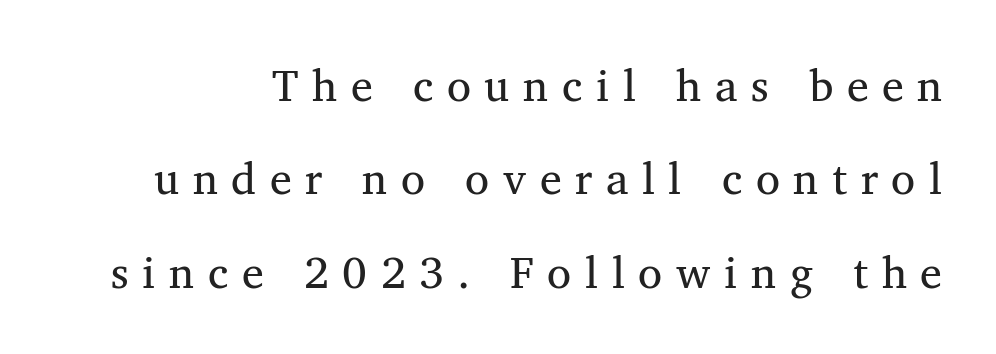
Nobody drew a line under any word here. Substantial extra tracking has been applied to these lines. Loosely led — the rows are spread out. The passage shown is typeset with a serif family.
